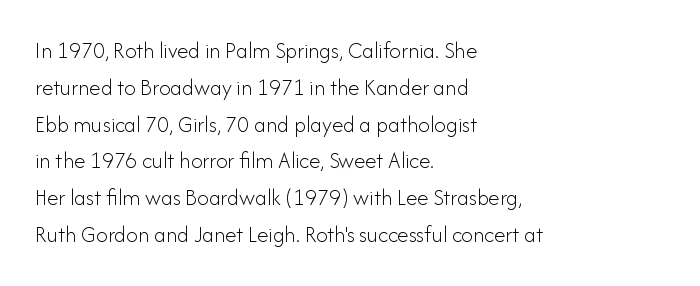
The image shows 23 px text type, upright; set left-aligned, normal line spacing (1.6x), normal letter spacing, not underlined.
